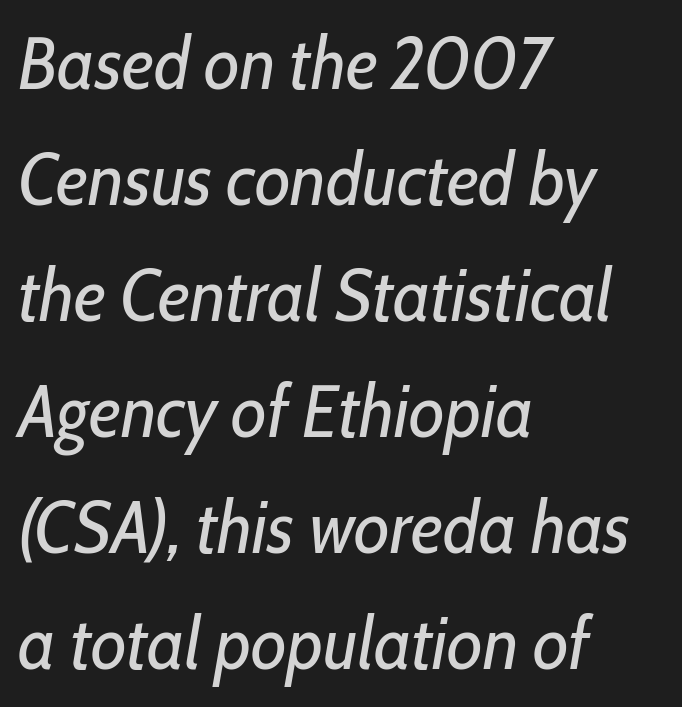
The face used here has a pronounced slope to its letters. Left-aligned paragraph, ragged on the right. Each new line begins a customary step beneath the previous one. The passage shown has conventional tracking throughout. The passage shown is typed in a proportional face where columns would drift. Rule under the text: the space is simply empty.
